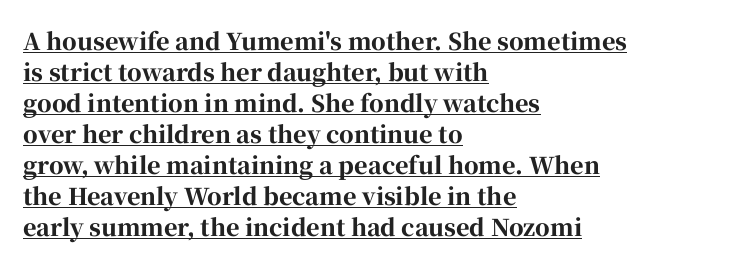
{"italic": "no", "bold": "yes", "underline": "yes", "align": "left", "line_spacing": "normal", "line_spacing_ratio": 1.35, "letter_spacing": "normal", "letter_spacing_em": 0.0, "glyph_px": 23}
